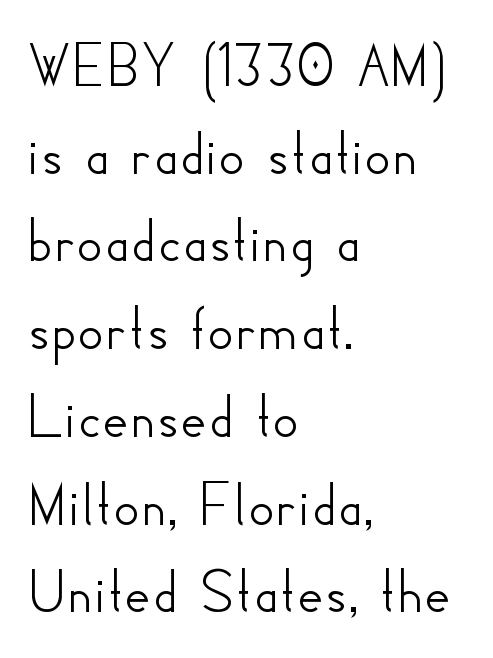
{"serif": "no", "italic": "no", "width": "normal", "stroke_contrast": "low", "x_height": "small", "monospaced": "no", "underline": "no", "align": "left", "line_spacing": "normal", "line_spacing_ratio": 1.35, "letter_spacing": "normal", "letter_spacing_em": 0.0, "glyph_px": 65}
